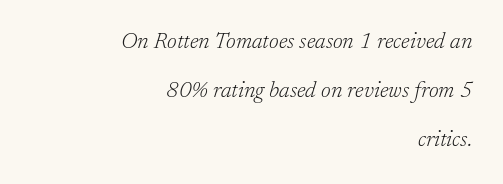
Q: Is the text bold? A: No.
Q: Is the text italic (slanted)? A: Yes, it leans right by about 17 degrees.
Q: Is the text underlined? A: No.
Q: How is the paragraph aligned? A: Right-aligned.
Q: Is the spacing between letters normal or unusually wide? A: Normal.
Q: Is the spacing between lines tight, normal or loose? A: Loose.
